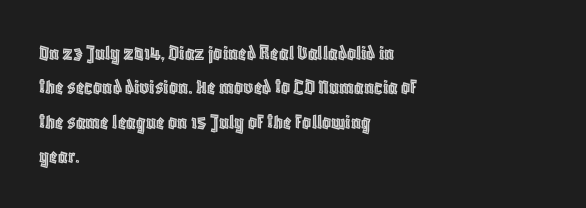
Teacher's note: observe the even left margin — that is flush-left alignment. The passage shown has conventional tracking throughout. It's the straight-up-and-down kind of type. The block of text has a typical density, with ordinary space between rows. The area under the type is left untouched.
